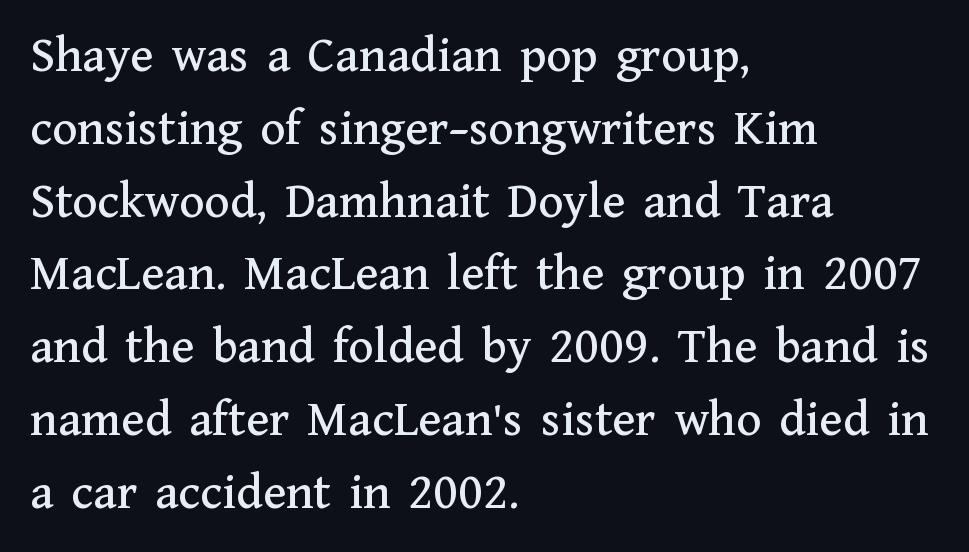
The image shows 52 px serif type, upright; set left-aligned, normal line spacing (1.4x), normal letter spacing, not underlined; medium stroke contrast and a medium x-height.
